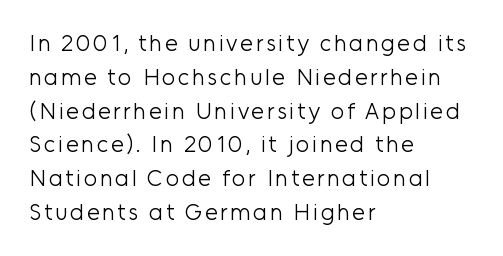
Left-aligned paragraph, ragged on the right. The rows are spaced the way most documents space them. Decoration check: the copy has no underline. Characters remain perfectly vertical along every line. Is the stroke heavy? The answer is a plain regular-or-lighter.
